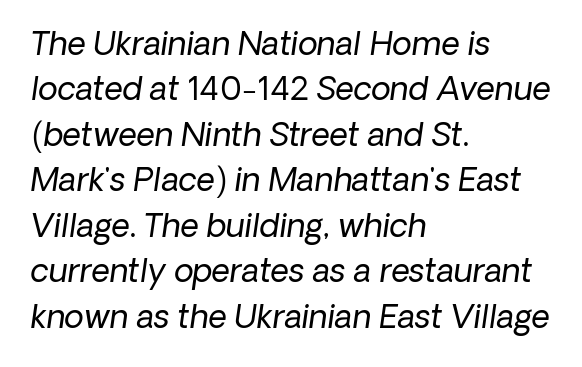
{"serif": "no", "bold": "no", "weight": "regular", "width": "normal", "stroke_contrast": "low", "x_height": "medium", "monospaced": "no", "underline": "no", "align": "left", "line_spacing": "normal", "line_spacing_ratio": 1.42, "letter_spacing": "normal", "letter_spacing_em": 0.0, "glyph_px": 32}
